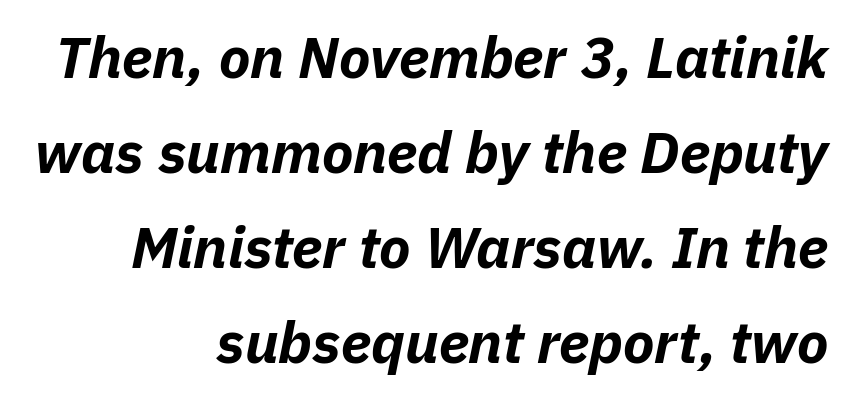
Q: Is the text bold? A: Yes.
Q: Is the text italic (slanted)? A: Yes, it leans right by about 11 degrees.
Q: Is the text underlined? A: No.
Q: How is the paragraph aligned? A: Right-aligned.
Q: Is the spacing between letters normal or unusually wide? A: Normal.
Q: Is the spacing between lines tight, normal or loose? A: Normal.
Q: Width (condensed, normal, or wide)? A: Normal.
Q: Stroke contrast? A: Low.
Q: x-height? A: Medium.
Q: Monospaced? A: No.
